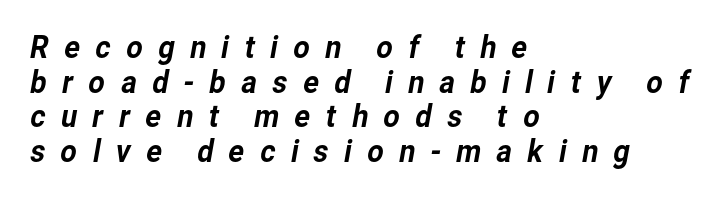
{"serif": "no", "width": "normal", "stroke_contrast": "low", "x_height": "medium", "monospaced": "no", "underline": "no", "align": "left", "line_spacing": "tight", "line_spacing_ratio": 1.08, "letter_spacing": "wide", "letter_spacing_em": 0.43, "glyph_px": 32}
